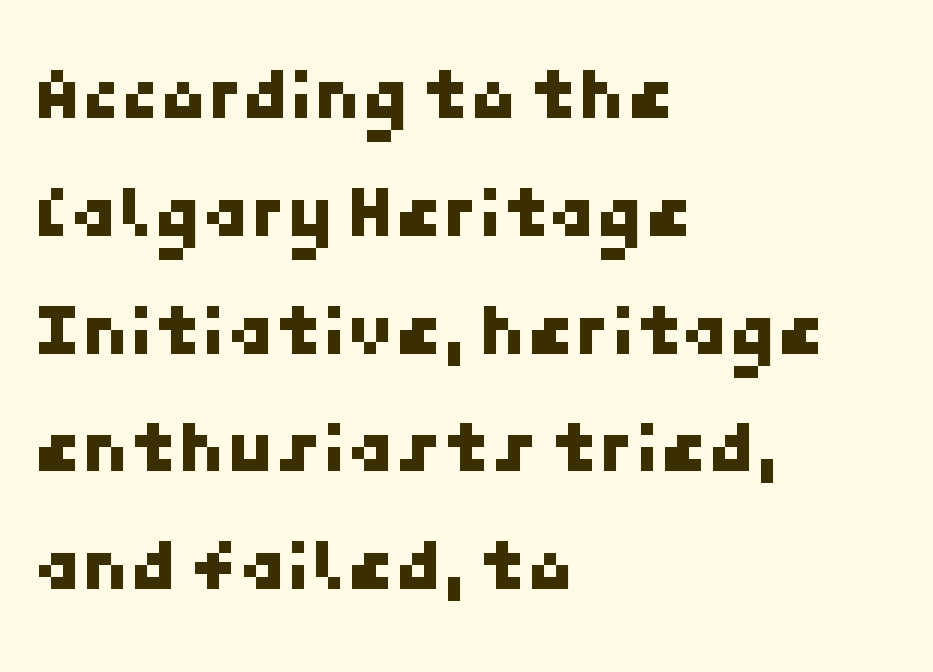
{"serif": "no", "width": "normal", "stroke_contrast": "low", "x_height": "medium", "underline": "no", "align": "left", "line_spacing": "normal", "line_spacing_ratio": 1.53, "letter_spacing": "normal", "letter_spacing_em": 0.0, "glyph_px": 77}
